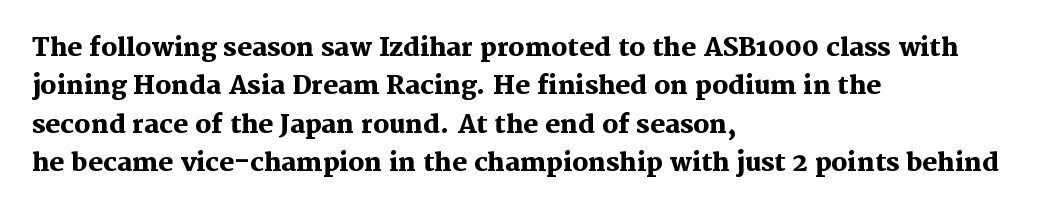
Here the glyphs are tracked normally, forming tight word shapes. Does the weight exceed regular? Yes, all the way to bold. The text block is weighted toward the left margin, trailing off unevenly rightward. Style check: upright. Notice how descenders clear the ascenders below comfortably — that's standard leading. Glance below the letters and you will spot only blank space.
